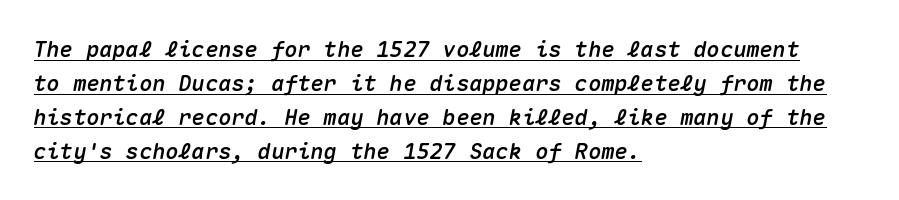
{"italic": "yes", "lean": "right", "slant_degrees": 10, "underline": "yes", "align": "left", "line_spacing": "normal", "line_spacing_ratio": 1.54, "letter_spacing": "normal", "letter_spacing_em": 0.0, "glyph_px": 22}
